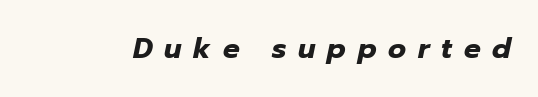
A typesetter would mark this as italic. Note the varied advance widths — an 'i' is clearly narrower than an 'm'. Letter spacing: wide. The words here are not underlined.
